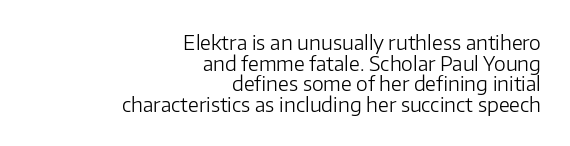
Q: Is the text bold? A: No.
Q: Is the text italic (slanted)? A: No, it is upright.
Q: Is the text underlined? A: No.
Q: How is the paragraph aligned? A: Right-aligned.
Q: Is the spacing between letters normal or unusually wide? A: Normal.
Q: Is the spacing between lines tight, normal or loose? A: Tight.
